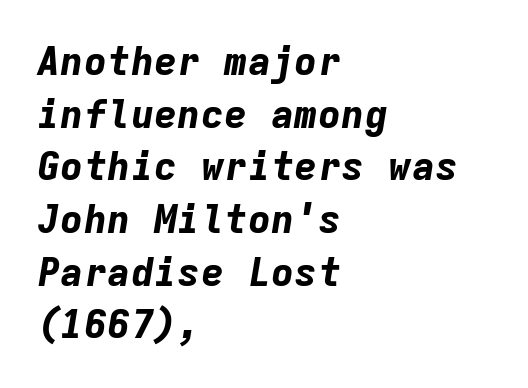
The image shows 39 px bold type, italic (leaning right), monospaced; set left-aligned, normal line spacing (1.35x), normal letter spacing, not underlined; low stroke contrast and a medium x-height.
